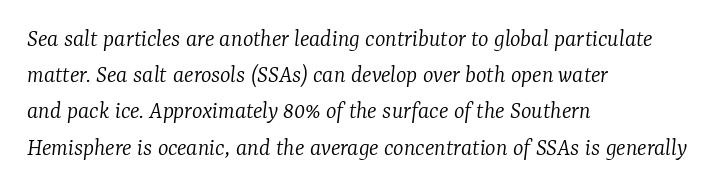
Q: Is the text bold? A: No.
Q: Is the text italic (slanted)? A: Yes, it leans right by about 7 degrees.
Q: Is the text underlined? A: No.
Q: How is the paragraph aligned? A: Left-aligned.
Q: Is the spacing between letters normal or unusually wide? A: Normal.
Q: Is the spacing between lines tight, normal or loose? A: Normal.
